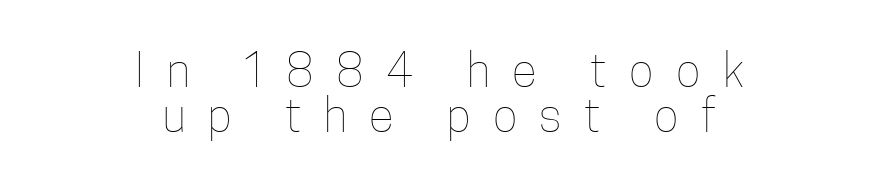
The image shows 46 px thin, condensed type, upright; set centered, tight line spacing (0.97x), unusually wide letter spacing (+0.49 em), not underlined; low stroke contrast and a medium x-height.
